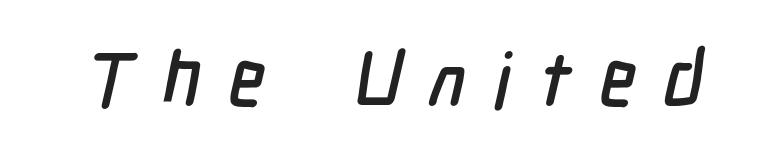
{"serif": "no", "width": "condensed", "stroke_contrast": "low", "x_height": "medium", "monospaced": "no", "underline": "no", "letter_spacing": "wide", "letter_spacing_em": 0.37, "glyph_px": 75}
